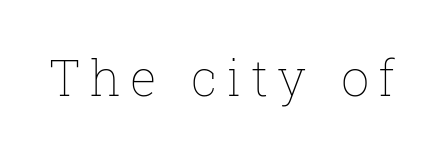
The image shows 50 px thin type, upright; set not underlined; low stroke contrast and a medium x-height.
